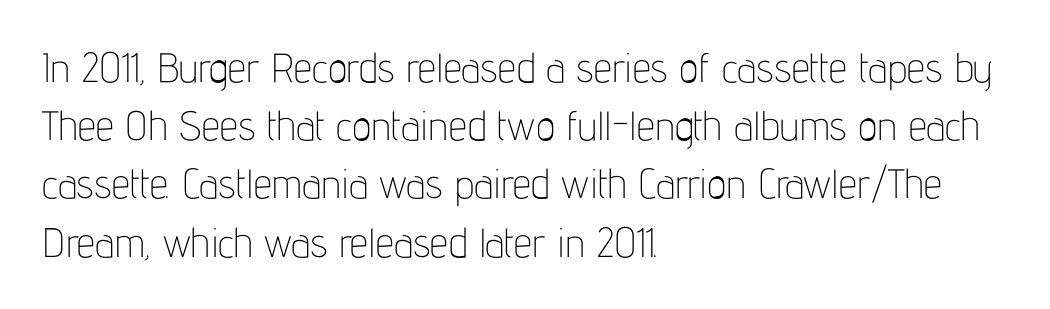
The image shows 41 px thin, condensed sans-serif type, upright; set left-aligned, normal line spacing (1.42x), normal letter spacing, not underlined; low stroke contrast and a medium x-height.
